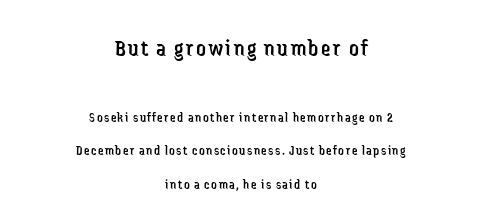
The zone under the glyphs is completely vacant. Larger block? The one above; the one below is distinctly smaller. Does the copy run flush right? No — it is centered line by line. Airy leading.
